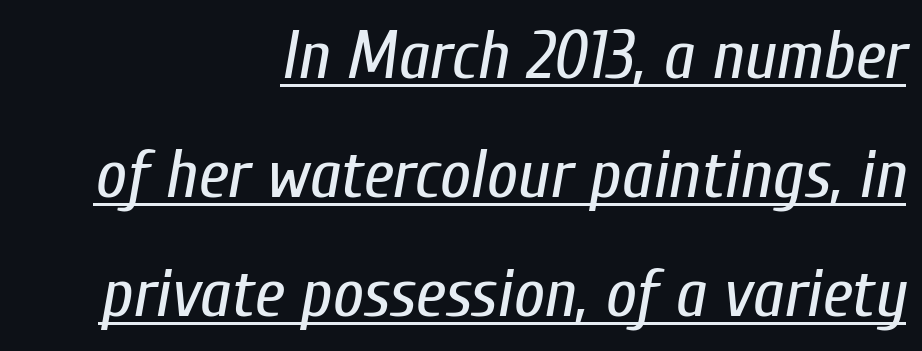
Q: Is the text bold? A: No.
Q: Is the text italic (slanted)? A: Yes, it leans right by about 10 degrees.
Q: Is the text underlined? A: Yes.
Q: How is the paragraph aligned? A: Right-aligned.
Q: Is the spacing between letters normal or unusually wide? A: Normal.
Q: Width (condensed, normal, or wide)? A: Condensed.
Q: Stroke contrast? A: Low.
Q: x-height? A: Medium.
Q: Monospaced? A: No.
